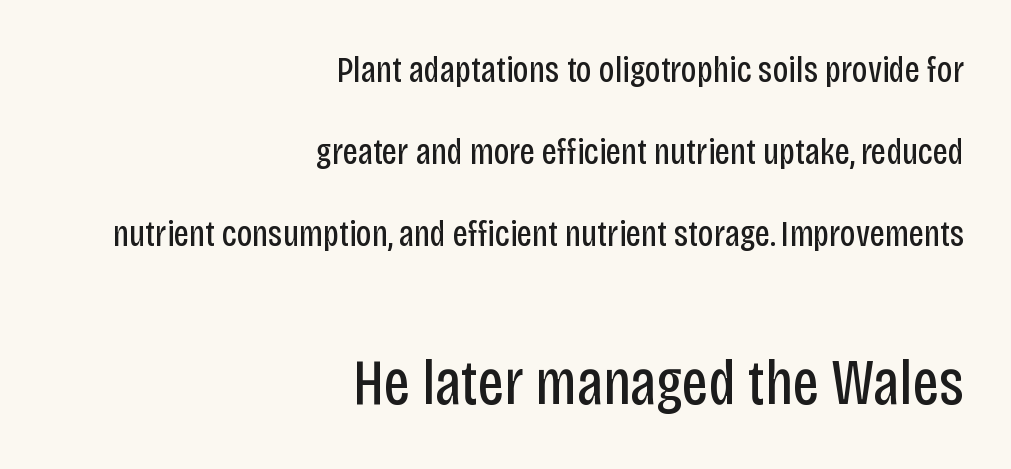
{"serif": "no", "italic": "no", "bold": "no", "weight": "regular", "width": "condensed", "stroke_contrast": "low", "x_height": "large", "monospaced": "no", "underline": "no", "align": "right", "line_spacing": "loose", "line_spacing_ratio": 2.21, "letter_spacing": "normal", "letter_spacing_em": 0.0, "larger_block": "second", "size_ratio": 1.73, "glyph_px": 64}
